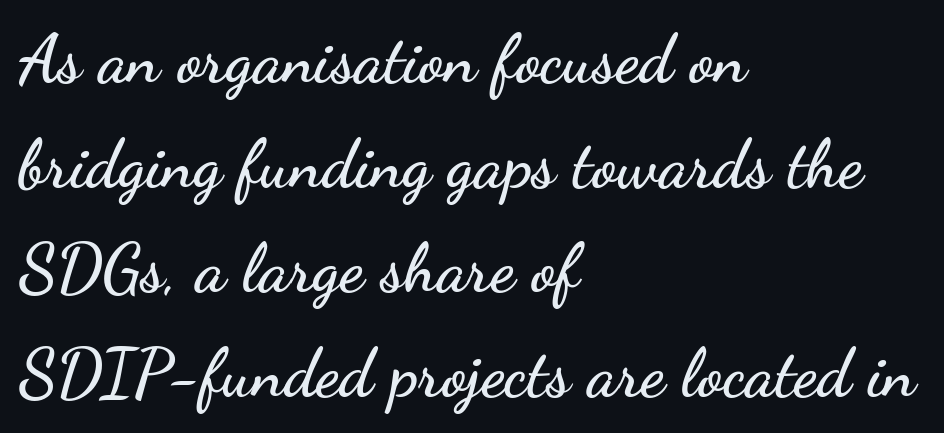
This sample uses plain, unmodified letter spacing. A clean baseline with only descenders dipping below it. Reading down the block, your eye returns to a fixed left position each line. The passage shown is typed in a proportional face where columns would drift. The designer went with a sans here, leaving each stem footless.
